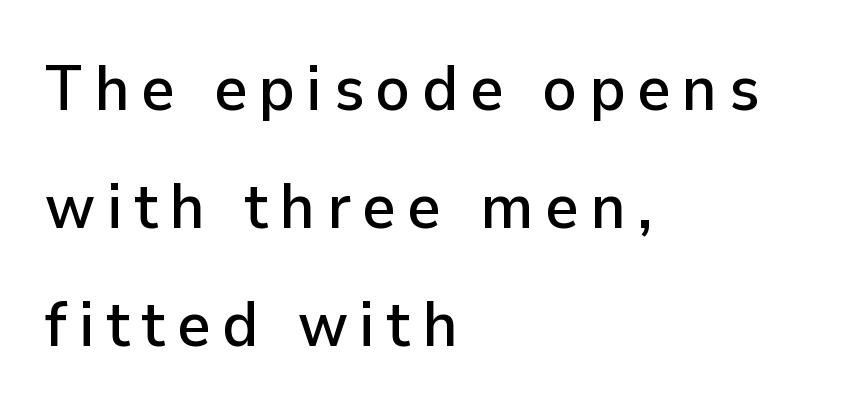
Q: Is the text italic (slanted)? A: No, it is upright.
Q: Is the typeface a serif or a sans-serif typeface? A: Sans-serif.
Q: Is the text underlined? A: No.
Q: How is the paragraph aligned? A: Left-aligned.
Q: Width (condensed, normal, or wide)? A: Normal.
Q: Stroke contrast? A: Low.
Q: x-height? A: Medium.
Q: Monospaced? A: No.
